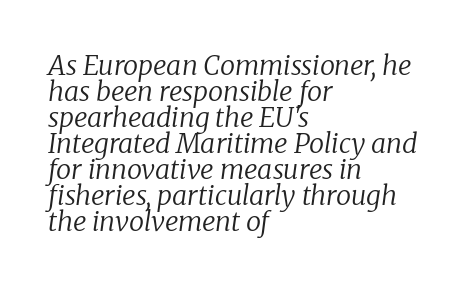
Every character sits at an angle, as italics do. These lines stack with their left ends in a neat column. The rendering keeps characters at their native spacing. The strokes carry an ordinary text weight at most. If you measured baseline to baseline, you'd find a short distance. Bare-footed words on every line.
